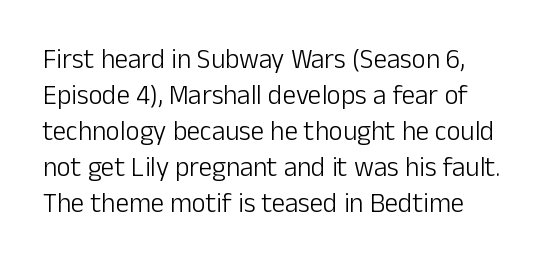
The image shows 27 px text type, upright; set normal line spacing (1.33x), normal letter spacing, not underlined.
